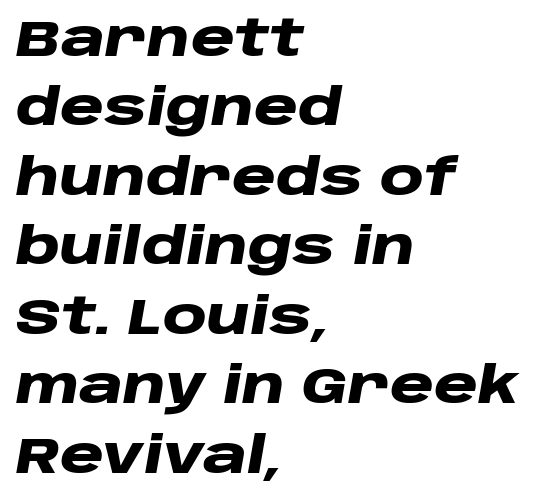
The image shows 50 px heavy, wide type, italic (leaning right); set left-aligned, normal line spacing (1.39x), normal letter spacing, not underlined; low stroke contrast and a large x-height.
